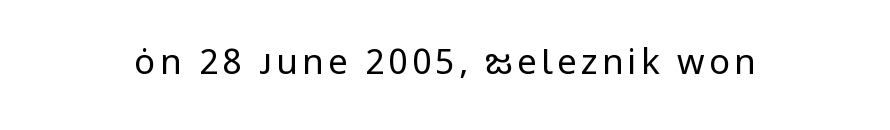
{"serif": "no", "italic": "no", "bold": "no", "weight": "regular", "width": "normal", "stroke_contrast": "low", "x_height": "medium", "monospaced": "no", "underline": "no", "glyph_px": 35}
